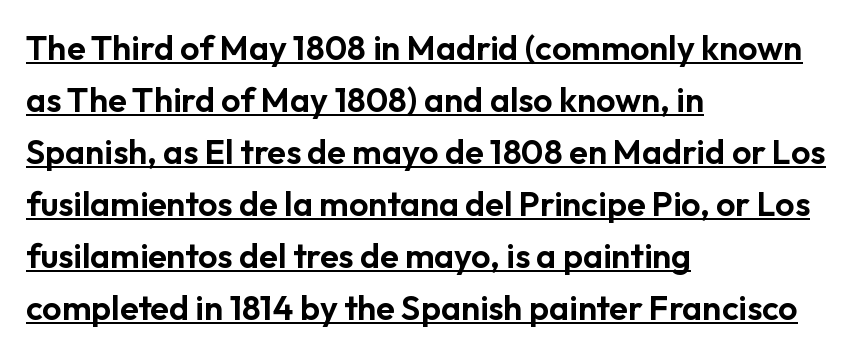
{"serif": "no", "italic": "no", "width": "normal", "stroke_contrast": "low", "x_height": "medium", "monospaced": "no", "underline": "yes", "align": "left", "line_spacing": "normal", "line_spacing_ratio": 1.53, "letter_spacing": "normal", "letter_spacing_em": 0.0, "glyph_px": 34}
